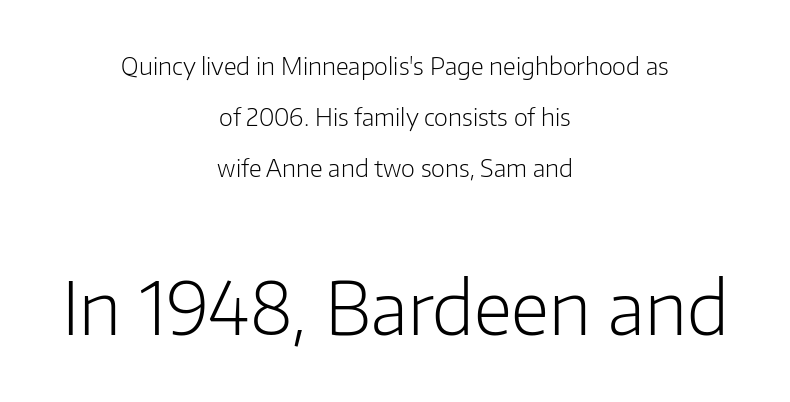
The image shows 72 px light sans-serif type, upright; set centered, loose line spacing (2.12x), normal letter spacing, not underlined; the second (bottom) block is 3.0x larger; low stroke contrast and a medium x-height.
